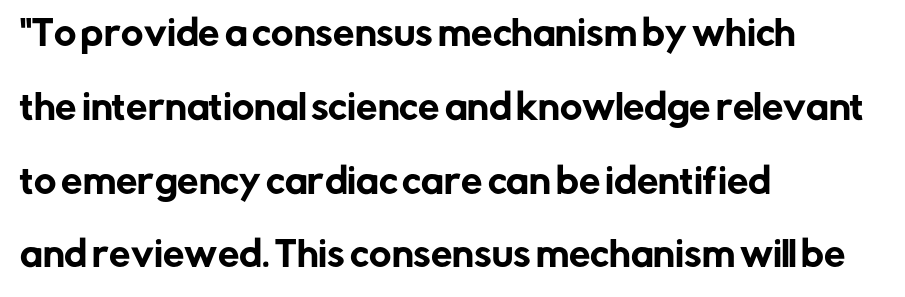
The image shows 34 px sans-serif type, upright; set left-aligned, loose line spacing (2.17x), normal letter spacing, not underlined; low stroke contrast and a medium x-height.
